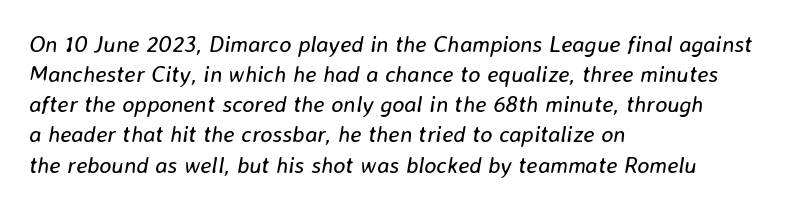
Q: Is the text bold? A: No.
Q: Is the text italic (slanted)? A: Yes, it leans right by about 8 degrees.
Q: Is the text underlined? A: No.
Q: How is the paragraph aligned? A: Left-aligned.
Q: Is the spacing between letters normal or unusually wide? A: Normal.
Q: Is the spacing between lines tight, normal or loose? A: Normal.
